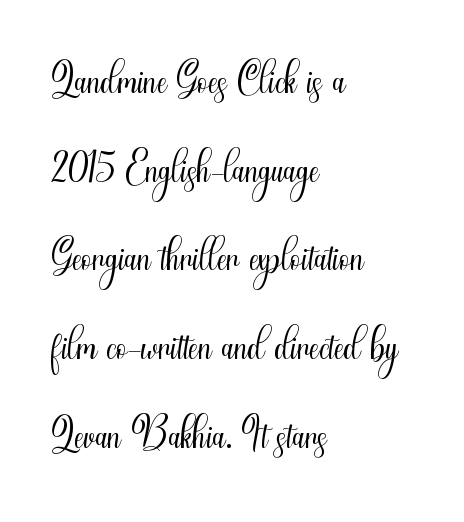
{"serif": "no", "bold": "no", "weight": "light", "width": "condensed", "stroke_contrast": "medium", "x_height": "small", "monospaced": "no", "underline": "no", "align": "left", "line_spacing": "normal", "line_spacing_ratio": 1.43, "letter_spacing": "normal", "letter_spacing_em": 0.0, "glyph_px": 62}
